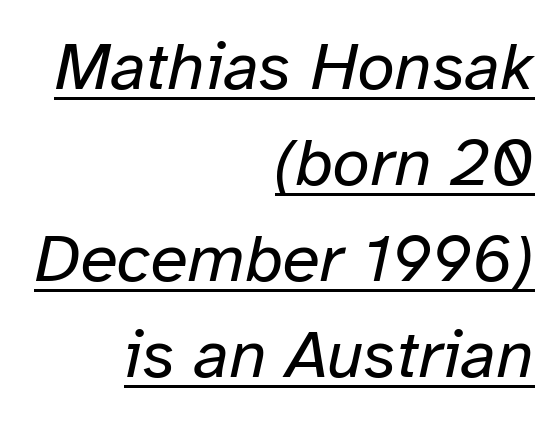
Q: Is the text bold? A: No.
Q: Is the text italic (slanted)? A: Yes, it leans right by about 12 degrees.
Q: Is the text underlined? A: Yes.
Q: How is the paragraph aligned? A: Right-aligned.
Q: Is the spacing between letters normal or unusually wide? A: Normal.
Q: Is the spacing between lines tight, normal or loose? A: Normal.
Q: Width (condensed, normal, or wide)? A: Normal.
Q: Stroke contrast? A: Low.
Q: x-height? A: Medium.
Q: Monospaced? A: No.
